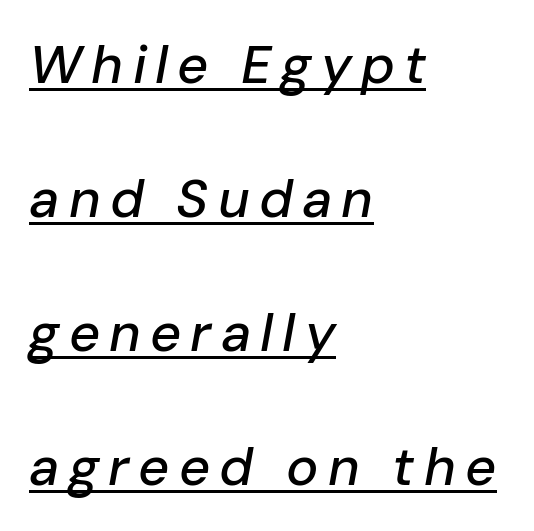
Like a heading marked for emphasis, these lines bear an underscore. Does the lettering tilt? It does — this is italic. A typesetter would call this leading open, well beyond the default. Think of a printed novel: that variable character pitch is what you see here.
